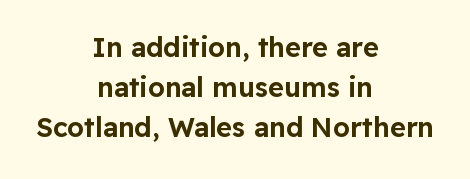
{"italic": "no", "underline": "no", "align": "center", "line_spacing": "normal", "line_spacing_ratio": 1.49, "letter_spacing": "normal", "letter_spacing_em": 0.0, "glyph_px": 27}
